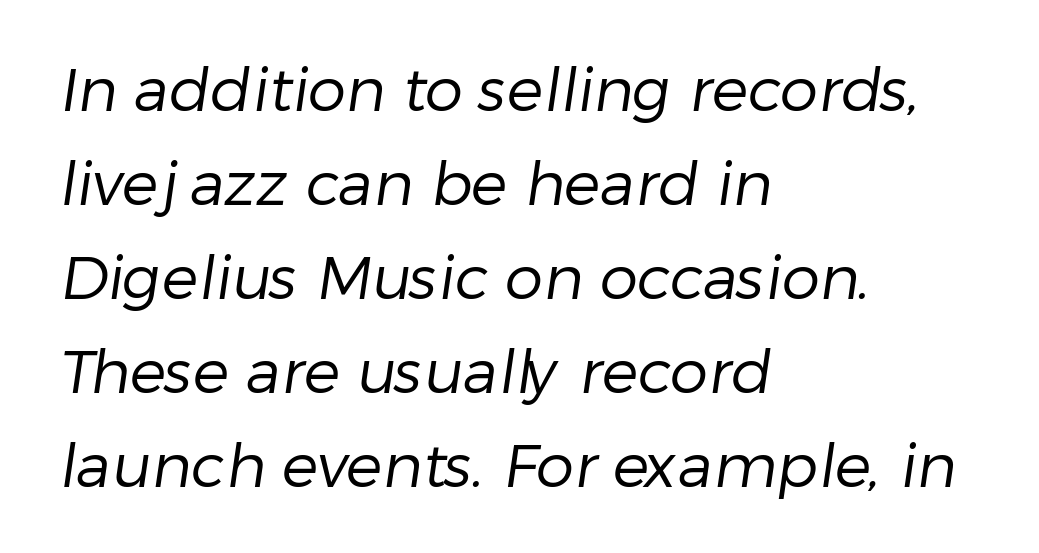
Q: Is the text bold? A: No.
Q: Is the typeface a serif or a sans-serif typeface? A: Sans-serif.
Q: Is the text underlined? A: No.
Q: How is the paragraph aligned? A: Left-aligned.
Q: Is the spacing between letters normal or unusually wide? A: Normal.
Q: Is the spacing between lines tight, normal or loose? A: Normal.
Q: Width (condensed, normal, or wide)? A: Normal.
Q: Stroke contrast? A: Low.
Q: x-height? A: Medium.
Q: Monospaced? A: No.
